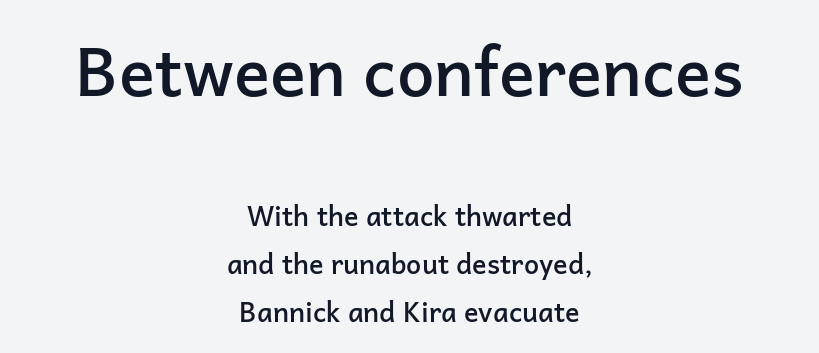
{"serif": "no", "italic": "no", "bold": "semi", "weight": "semibold", "width": "normal", "stroke_contrast": "low", "x_height": "medium", "monospaced": "no", "underline": "no", "align": "center", "line_spacing_ratio": 1.78, "letter_spacing": "normal", "letter_spacing_em": 0.0, "larger_block": "first", "size_ratio": 2.48, "glyph_px": 67}
